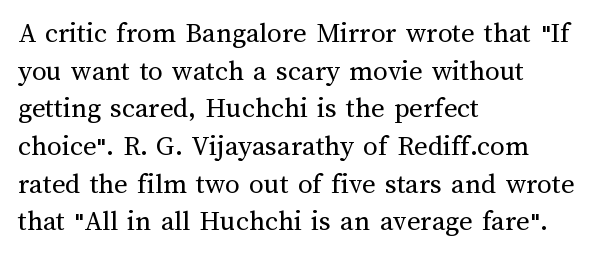
The image shows 29 px regular-weight type, upright; set left-aligned, normal line spacing (1.3x), normal letter spacing, not underlined; medium stroke contrast and a medium x-height.
